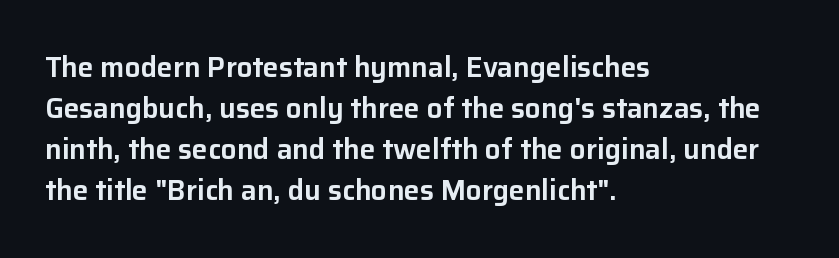
Q: Is the text italic (slanted)? A: No, it is upright.
Q: Is the typeface a serif or a sans-serif typeface? A: Sans-serif.
Q: Is the text underlined? A: No.
Q: How is the paragraph aligned? A: Left-aligned.
Q: Is the spacing between letters normal or unusually wide? A: Normal.
Q: Is the spacing between lines tight, normal or loose? A: Normal.
Q: Width (condensed, normal, or wide)? A: Normal.
Q: Stroke contrast? A: Low.
Q: x-height? A: Medium.
Q: Monospaced? A: No.
